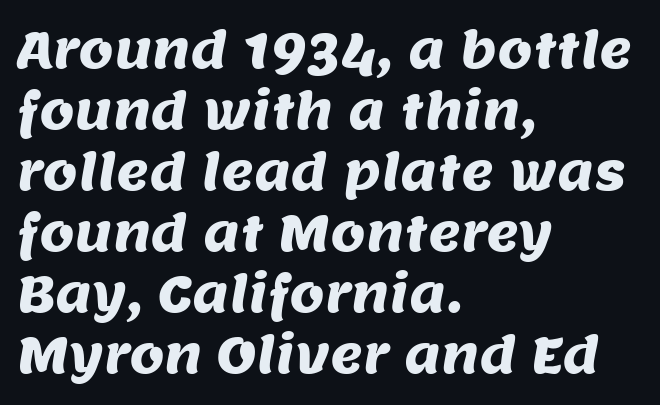
{"serif": "no", "width": "normal", "stroke_contrast": "medium", "x_height": "large", "monospaced": "no", "underline": "no", "align": "left", "line_spacing_ratio": 1.22, "letter_spacing": "normal", "letter_spacing_em": 0.0, "glyph_px": 50}
